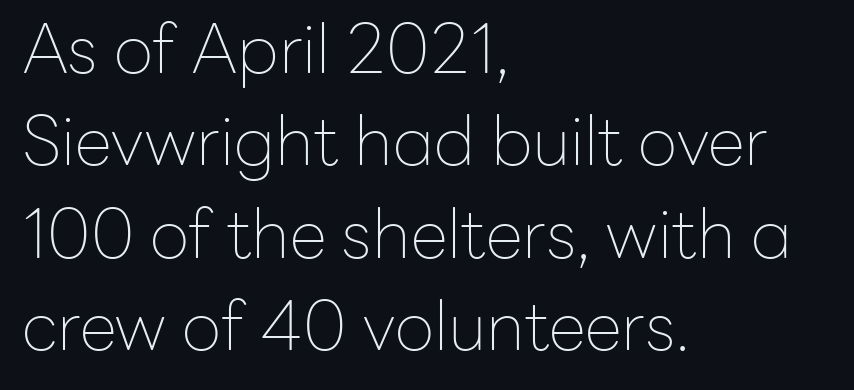
{"serif": "no", "italic": "no", "bold": "no", "weight": "thin", "width": "normal", "stroke_contrast": "low", "x_height": "medium", "monospaced": "no", "underline": "no", "align": "left", "line_spacing": "normal", "line_spacing_ratio": 1.36, "letter_spacing": "normal", "letter_spacing_em": 0.0, "glyph_px": 68}
